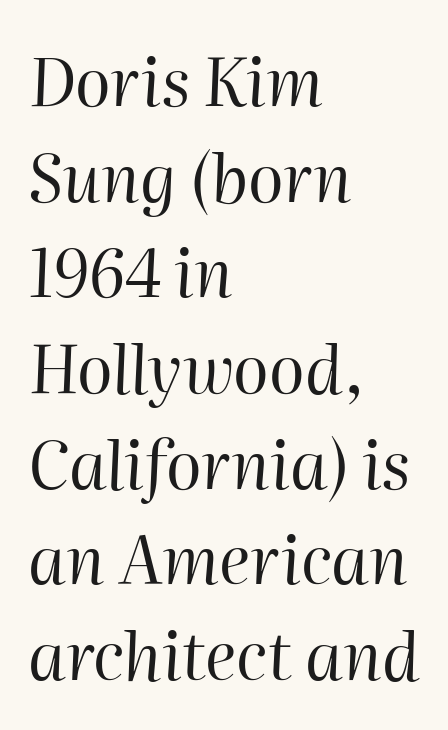
Q: Is the text bold? A: No.
Q: Is the text italic (slanted)? A: Yes, it leans right by about 2 degrees.
Q: Is the text underlined? A: No.
Q: How is the paragraph aligned? A: Left-aligned.
Q: Is the spacing between letters normal or unusually wide? A: Normal.
Q: Is the spacing between lines tight, normal or loose? A: Normal.
Q: Width (condensed, normal, or wide)? A: Normal.
Q: Stroke contrast? A: High.
Q: x-height? A: Medium.
Q: Monospaced? A: No.
